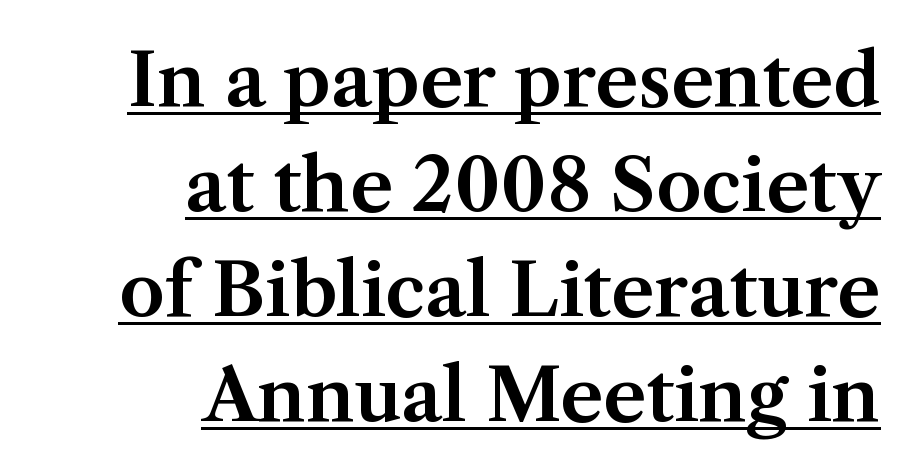
The image shows 73 px serif type, upright; set right-aligned, normal line spacing (1.44x), normal letter spacing, underlined; medium stroke contrast and a medium x-height.
